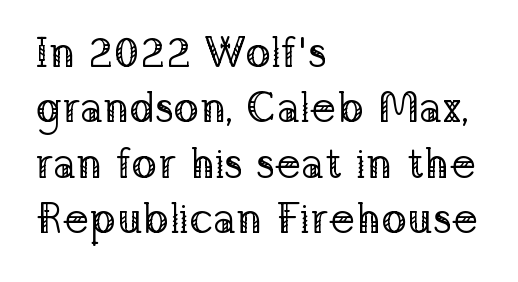
{"serif": "yes", "italic": "no", "bold": "no", "weight": "regular", "width": "normal", "stroke_contrast": "low", "x_height": "medium", "monospaced": "no", "underline": "no", "align": "left", "line_spacing": "normal", "line_spacing_ratio": 1.29, "letter_spacing": "normal", "letter_spacing_em": 0.0, "glyph_px": 43}
